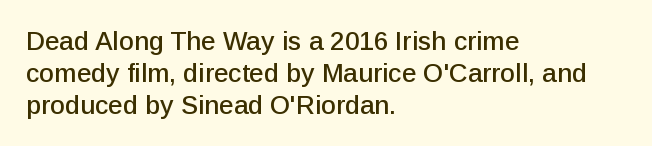
Q: Is the text italic (slanted)? A: No, it is upright.
Q: Is the text underlined? A: No.
Q: How is the paragraph aligned? A: Left-aligned.
Q: Is the spacing between letters normal or unusually wide? A: Normal.
